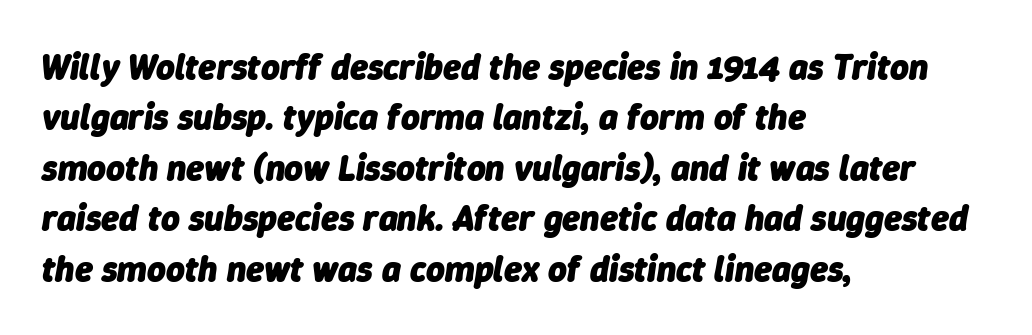
Q: Is the text bold? A: Yes.
Q: Is the text italic (slanted)? A: Yes, it leans right by about 9 degrees.
Q: Is the text underlined? A: No.
Q: How is the paragraph aligned? A: Left-aligned.
Q: Is the spacing between letters normal or unusually wide? A: Normal.
Q: Is the spacing between lines tight, normal or loose? A: Normal.
Q: Width (condensed, normal, or wide)? A: Normal.
Q: Stroke contrast? A: Low.
Q: x-height? A: Medium.
Q: Monospaced? A: No.
